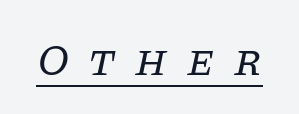
The image shows 45 px regular-weight serif type, italic (leaning right); set unusually wide letter spacing (+0.43 em), underlined; low stroke contrast and a large x-height.
